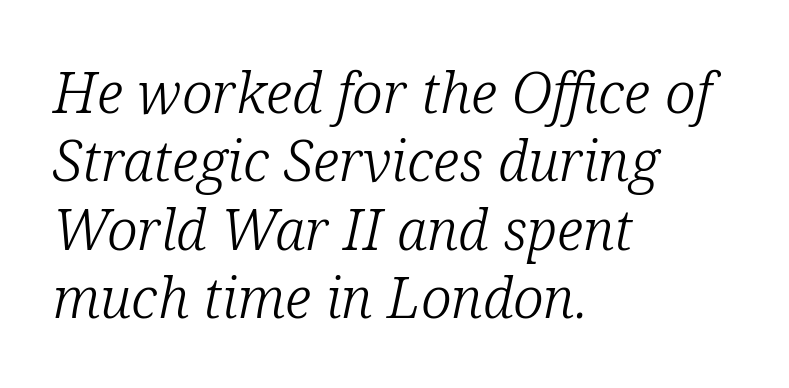
{"serif": "yes", "italic": "yes", "lean": "right", "slant_degrees": 12, "bold": "no", "weight": "light", "width": "normal", "stroke_contrast": "low", "x_height": "medium", "monospaced": "no", "underline": "no", "align": "left", "line_spacing_ratio": 1.22, "letter_spacing": "normal", "letter_spacing_em": 0.0, "glyph_px": 56}
